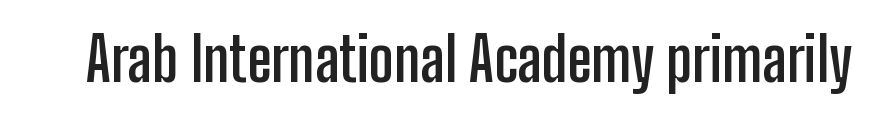
The image shows 60 px semibold, condensed sans-serif type, upright; set normal letter spacing, not underlined; low stroke contrast and a medium x-height.
